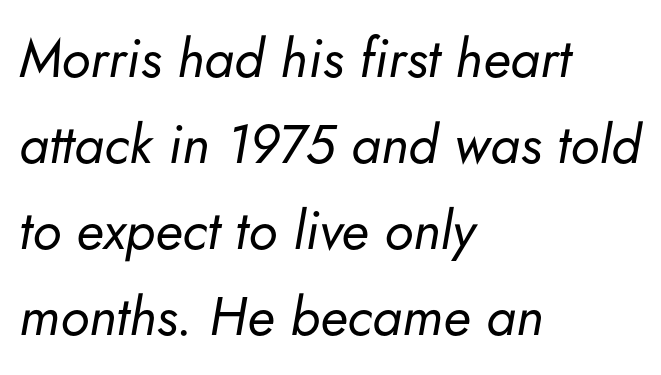
{"italic": "yes", "lean": "right", "slant_degrees": 5, "bold": "no", "weight": "regular", "width": "normal", "stroke_contrast": "low", "x_height": "small", "monospaced": "no", "underline": "no", "align": "left", "line_spacing": "normal", "line_spacing_ratio": 1.59, "letter_spacing": "normal", "letter_spacing_em": 0.0, "glyph_px": 54}
